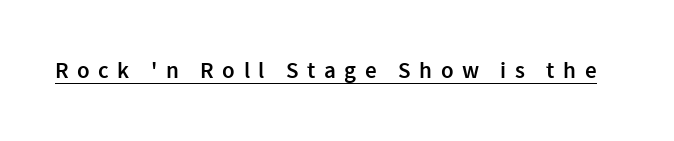
Inter-character spacing is expanded well beyond the font's built-in metrics. The lettering is marked with a stroke running underneath it. Italic: no, the glyphs are upright roman. Look at the stroke-to-counter ratio: somewhat heavy, a semibold.
